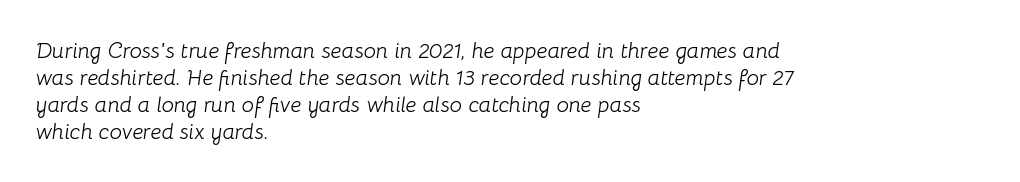
Q: Is the text bold? A: No.
Q: Is the text italic (slanted)? A: Yes, it leans right by about 8 degrees.
Q: Is the text underlined? A: No.
Q: How is the paragraph aligned? A: Left-aligned.
Q: Is the spacing between letters normal or unusually wide? A: Normal.
